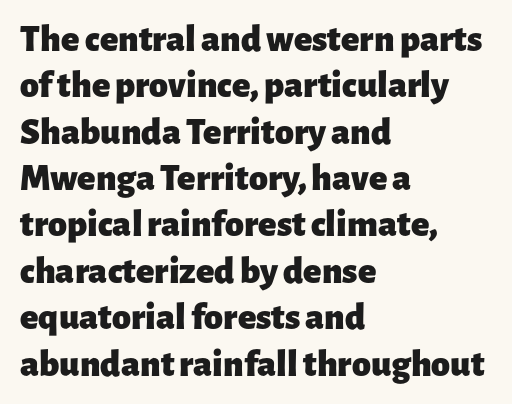
Q: Is the text bold? A: Yes.
Q: Is the text italic (slanted)? A: No, it is upright.
Q: Is the typeface a serif or a sans-serif typeface? A: Sans-serif.
Q: Is the text underlined? A: No.
Q: How is the paragraph aligned? A: Left-aligned.
Q: Is the spacing between letters normal or unusually wide? A: Normal.
Q: Width (condensed, normal, or wide)? A: Normal.
Q: Stroke contrast? A: Low.
Q: x-height? A: Medium.
Q: Monospaced? A: No.
